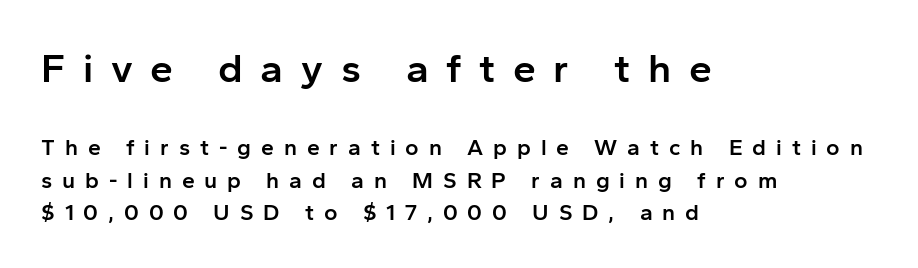
The letters advance in unequal steps, a hallmark of proportional type. Just letters on the line, the space beneath them empty. Words appear elongated and porous because spacing is wide. Large over small — that's the arrangement of the two blocks here. Successive baselines arrive at the customary interval. Letterform terminals end flat and unadorned throughout the passage.
